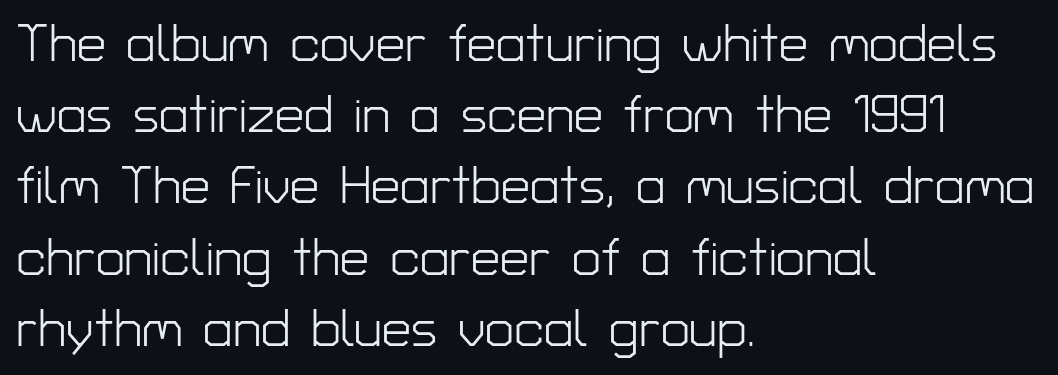
The image shows 52 px light sans-serif type, upright; set left-aligned, normal line spacing (1.37x), normal letter spacing, not underlined; low stroke contrast and a medium x-height.
